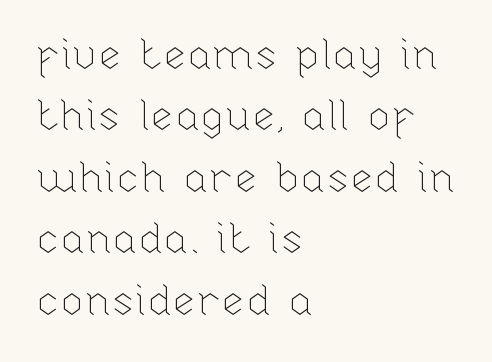
{"italic": "no", "bold": "no", "weight": "thin", "width": "normal", "stroke_contrast": "low", "x_height": "medium", "monospaced": "no", "underline": "no", "align": "left", "line_spacing": "normal", "line_spacing_ratio": 1.43, "letter_spacing": "normal", "letter_spacing_em": 0.0, "glyph_px": 43}
